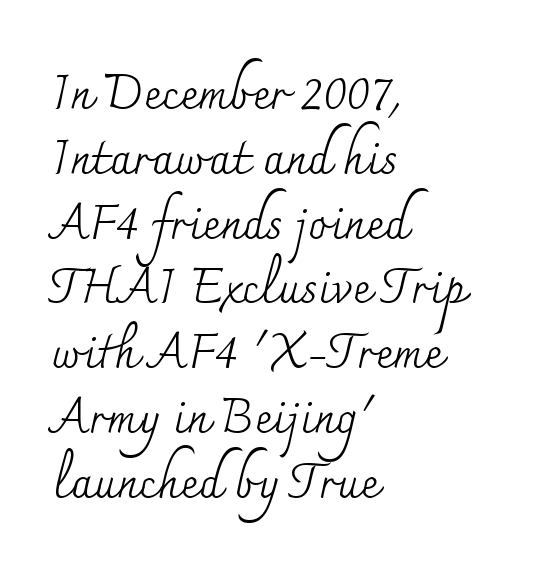
Caption: face not bold, strokes unweighted. Character widths vary here, with narrow letters taking less room than wide ones. The lines sit at an ordinary, default distance from one another. Notice how the passage keeps a crisp vertical edge on the left only. Check the space under the baseline: it is left empty.
